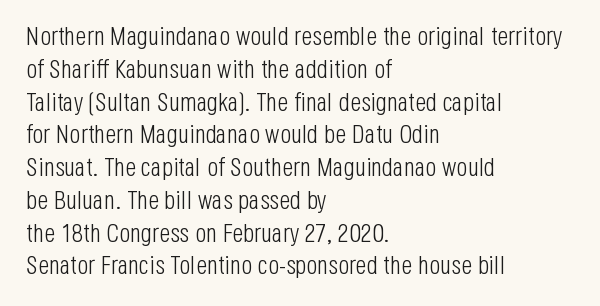
The image shows 26 px text type, upright; set left-aligned, normal line spacing (1.26x), normal letter spacing, not underlined.
